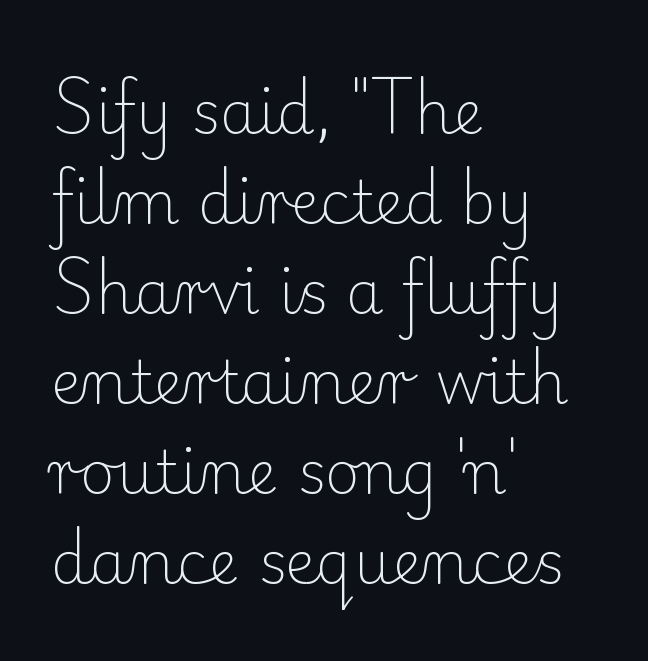
The image shows 60 px light serif type, upright; set left-aligned, normal line spacing (1.5x), normal letter spacing, not underlined; low stroke contrast and a small x-height.
